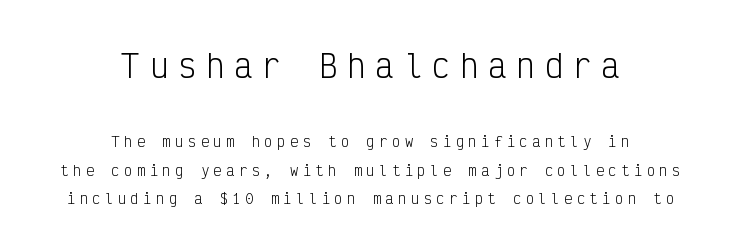
Q: Is the text bold? A: No.
Q: Is the text italic (slanted)? A: No, it is upright.
Q: Is the typeface a serif or a sans-serif typeface? A: Sans-serif.
Q: Is the text underlined? A: No.
Q: How is the paragraph aligned? A: Centered.
Q: Is the spacing between letters normal or unusually wide? A: Unusually wide.
Q: Is the spacing between lines tight, normal or loose? A: Loose.
Q: Which block of text is set in a larger size, the first (top) or the second (bottom)? A: The first (top) one.
Q: Width (condensed, normal, or wide)? A: Condensed.
Q: Stroke contrast? A: Low.
Q: x-height? A: Medium.
Q: Monospaced? A: Yes.
